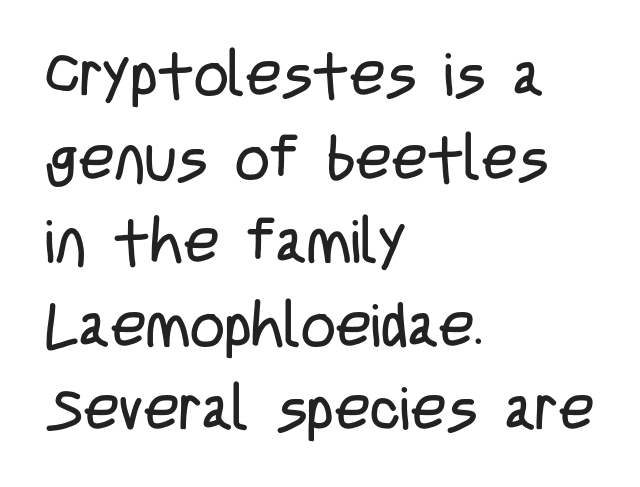
The image shows 61 px regular-weight, condensed sans-serif type, upright; set left-aligned, normal line spacing (1.37x), normal letter spacing, not underlined; low stroke contrast and a large x-height.
